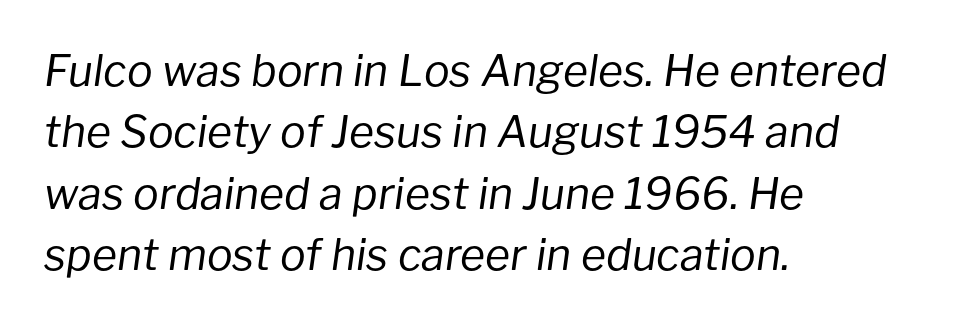
These lines were composed using italics. Where is the straight margin? On the left. The typesetting does not lean heavy: it is not bold. Think of a printed novel: that variable character pitch is what you see here.
